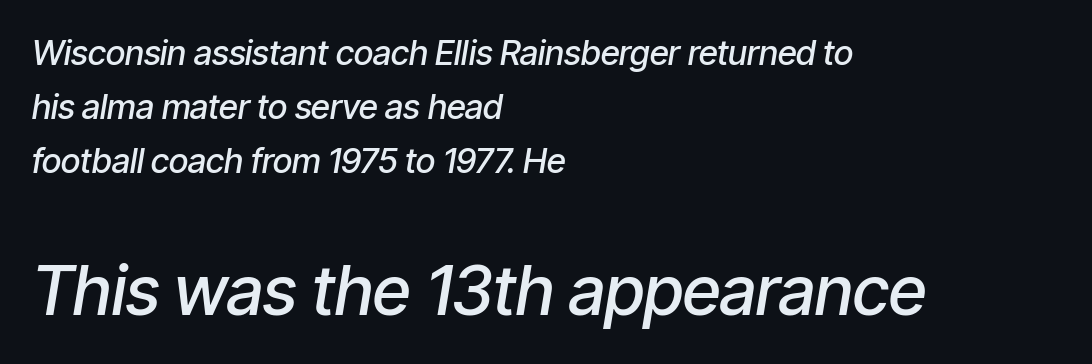
Q: Is the text bold? A: Semi-bold.
Q: Is the text italic (slanted)? A: Yes, it leans right by about 9 degrees.
Q: Is the text underlined? A: No.
Q: How is the paragraph aligned? A: Left-aligned.
Q: Is the spacing between letters normal or unusually wide? A: Normal.
Q: Is the spacing between lines tight, normal or loose? A: Normal.
Q: Which block of text is set in a larger size, the first (top) or the second (bottom)? A: The second (bottom) one.
Q: Width (condensed, normal, or wide)? A: Condensed.
Q: Stroke contrast? A: Low.
Q: x-height? A: Medium.
Q: Monospaced? A: No.
